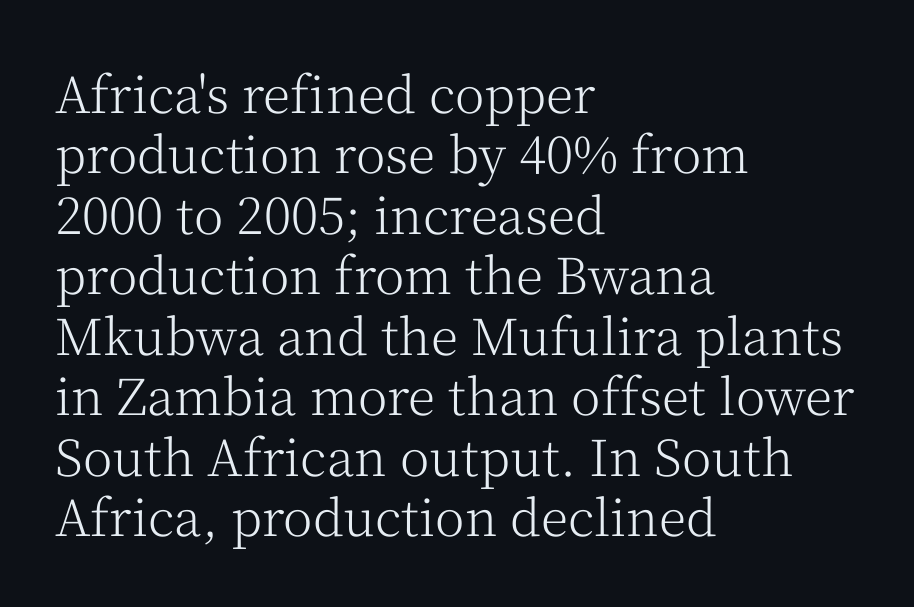
{"serif": "yes", "italic": "no", "bold": "no", "weight": "light", "width": "normal", "stroke_contrast": "medium", "x_height": "medium", "monospaced": "no", "underline": "no", "align": "left", "line_spacing_ratio": 1.21, "letter_spacing": "normal", "letter_spacing_em": 0.0, "glyph_px": 50}
